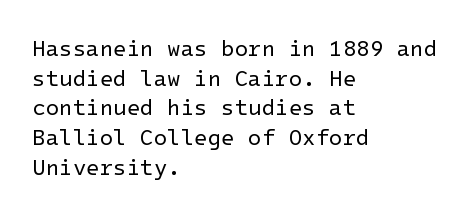
Q: Is the text bold? A: No.
Q: Is the text italic (slanted)? A: No, it is upright.
Q: Is the text underlined? A: No.
Q: How is the paragraph aligned? A: Left-aligned.
Q: Is the spacing between letters normal or unusually wide? A: Normal.
Q: Is the spacing between lines tight, normal or loose? A: Normal.
